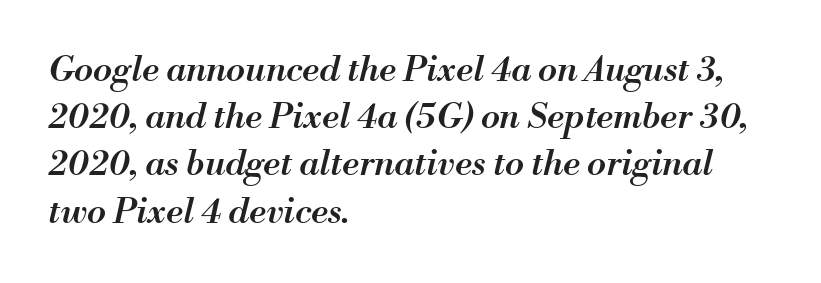
Q: Is the text bold? A: Semi-bold.
Q: Is the text italic (slanted)? A: Yes, it leans right by about 13 degrees.
Q: Is the text underlined? A: No.
Q: How is the paragraph aligned? A: Left-aligned.
Q: Is the spacing between letters normal or unusually wide? A: Normal.
Q: Is the spacing between lines tight, normal or loose? A: Normal.
Q: Width (condensed, normal, or wide)? A: Normal.
Q: Stroke contrast? A: Medium.
Q: x-height? A: Small.
Q: Monospaced? A: No.
